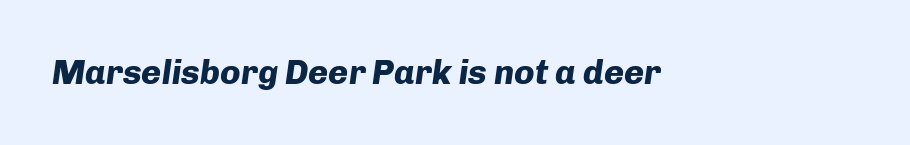
The letters advance in unequal steps, a hallmark of proportional type. No word sits above an underline. The whole block is typeset with a tilt. Heft: maximum for text — a bold. Tracking value appears to be zero — textbook default spacing.
